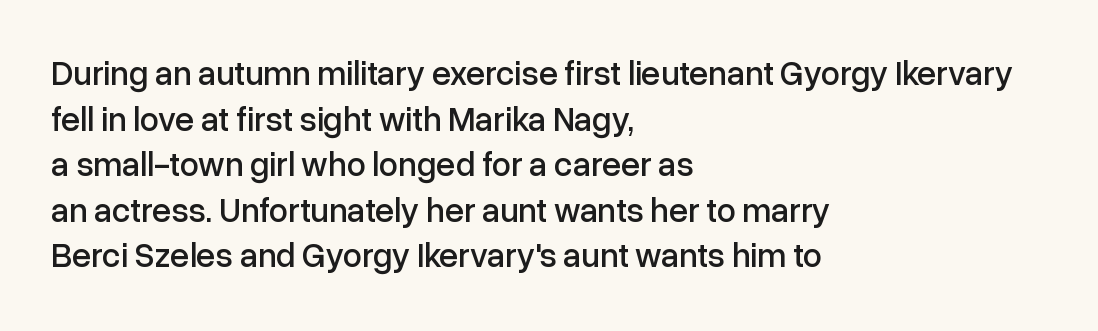
{"serif": "no", "italic": "no", "width": "normal", "stroke_contrast": "low", "x_height": "medium", "monospaced": "no", "underline": "no", "align": "left", "line_spacing": "normal", "line_spacing_ratio": 1.34, "letter_spacing": "normal", "letter_spacing_em": 0.0, "glyph_px": 34}
